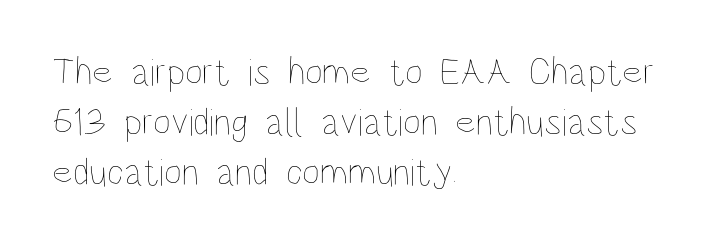
The image shows 39 px thin, condensed type, upright; set left-aligned, normal line spacing (1.28x), normal letter spacing, not underlined; low stroke contrast and a large x-height.
